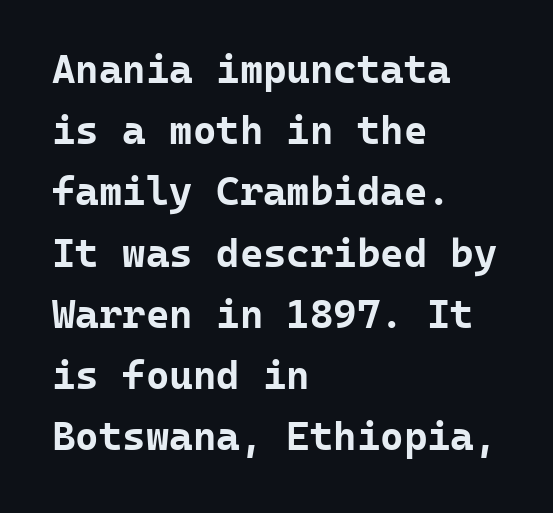
Spacing verdict: monospaced, one width for all characters. Does the type have serifs? No, each stem ends abruptly. These lines sit exactly where default settings would place them. The gap between lines stays unmarked.
